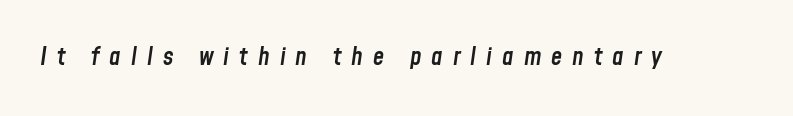
Q: Is the text bold? A: Semi-bold.
Q: Is the text italic (slanted)? A: Yes, it leans right by about 8 degrees.
Q: Is the text underlined? A: No.
Q: Is the spacing between letters normal or unusually wide? A: Unusually wide.
